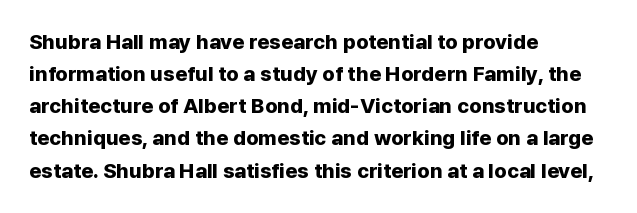
{"italic": "no", "bold": "yes", "underline": "no", "align": "left", "line_spacing": "normal", "line_spacing_ratio": 1.53, "letter_spacing": "normal", "letter_spacing_em": 0.0, "glyph_px": 21}
